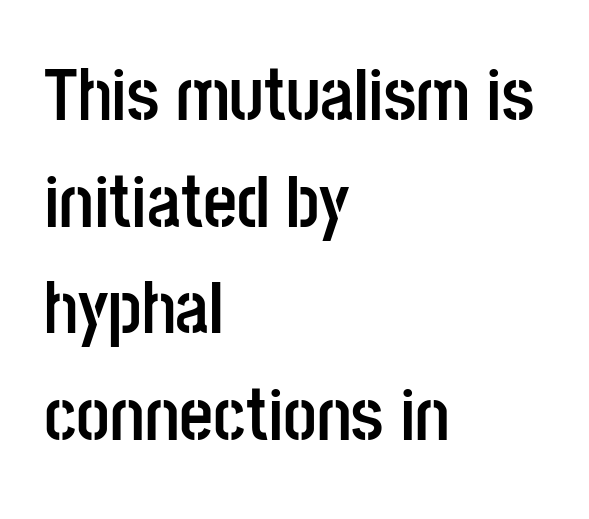
The image shows 74 px semibold, condensed sans-serif type, upright; set left-aligned, normal line spacing (1.44x), normal letter spacing, not underlined; low stroke contrast and a large x-height.
